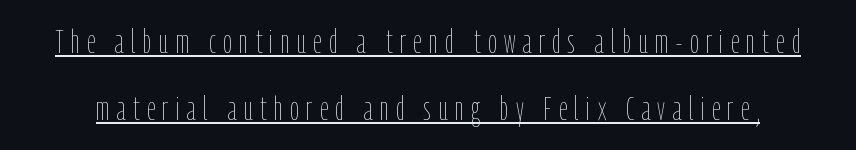
{"italic": "no", "bold": "no", "weight": "thin", "width": "condensed", "stroke_contrast": "low", "x_height": "medium", "monospaced": "no", "underline": "yes", "line_spacing": "loose", "line_spacing_ratio": 2.04, "letter_spacing": "wide", "letter_spacing_em": 0.23, "glyph_px": 33}
